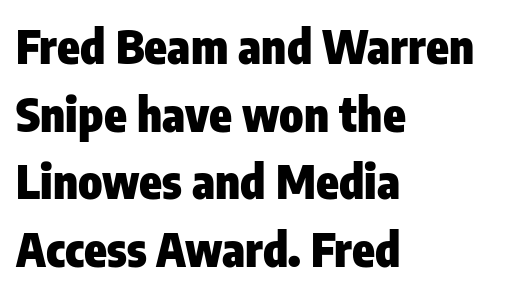
{"serif": "no", "italic": "no", "bold": "yes", "weight": "heavy", "width": "condensed", "stroke_contrast": "low", "x_height": "medium", "monospaced": "no", "underline": "no", "align": "left", "line_spacing": "normal", "line_spacing_ratio": 1.47, "letter_spacing": "normal", "letter_spacing_em": 0.0, "glyph_px": 46}
